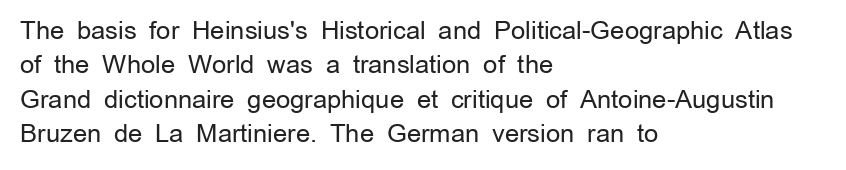
The image shows 25 px text type, upright; set left-aligned, normal line spacing (1.38x), normal letter spacing, not underlined.
